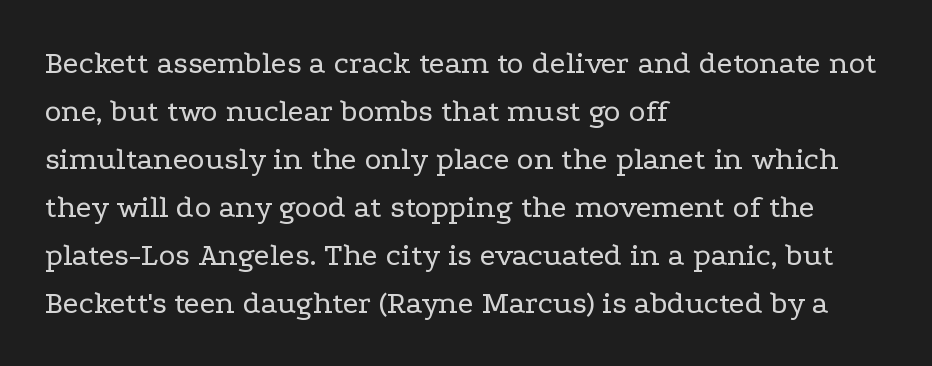
{"serif": "yes", "italic": "no", "bold": "no", "weight": "regular", "width": "wide", "stroke_contrast": "low", "x_height": "medium", "monospaced": "no", "underline": "no", "align": "left", "line_spacing": "normal", "line_spacing_ratio": 1.5, "letter_spacing": "normal", "letter_spacing_em": 0.0, "glyph_px": 32}
